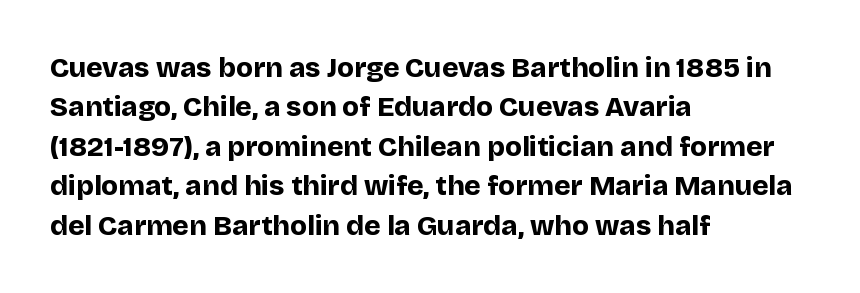
Compared with an ordinary text face, these strokes are far heavier — a full bold. Standard letterfit; no display-style spreading of the glyphs. Short and long lines alike share a common starting point at left. The words here are not underlined.
